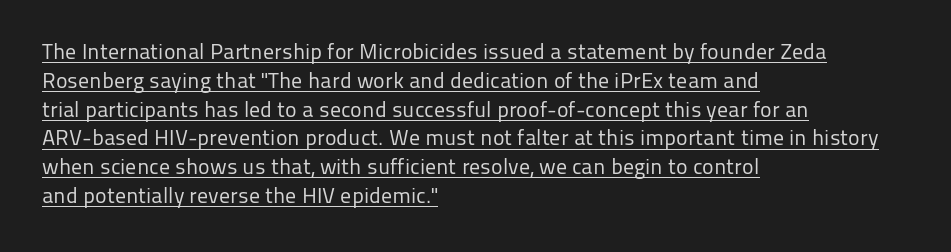
The image shows 22 px text type, upright; set left-aligned, normal line spacing (1.31x), normal letter spacing, underlined.
